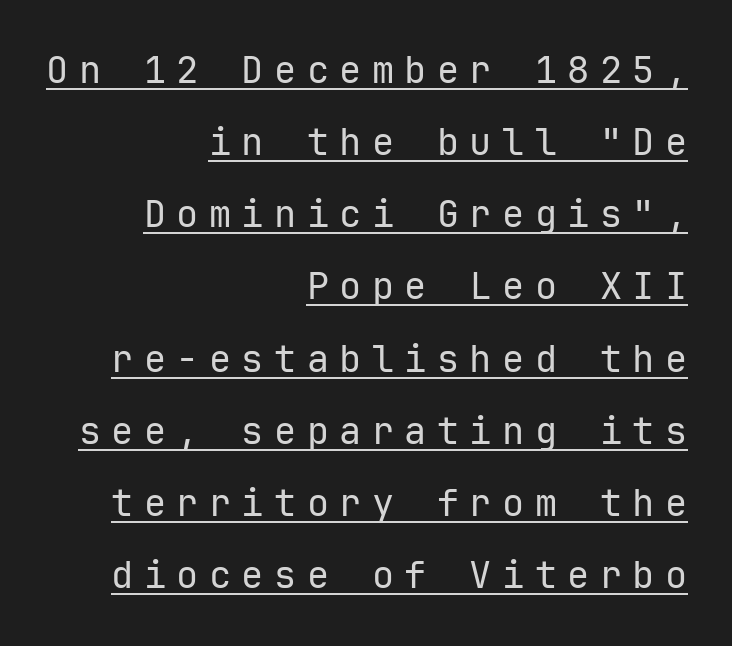
Rendered with straight, roman letterforms. Vertical stems look standard width or narrower in stroke. These lines stack with their right ends in a neat column. The rendering uses typewriter-style spacing with identical character cells. The space between consecutive lines is lavish. The specimen includes a rule beneath the text block's lines.
